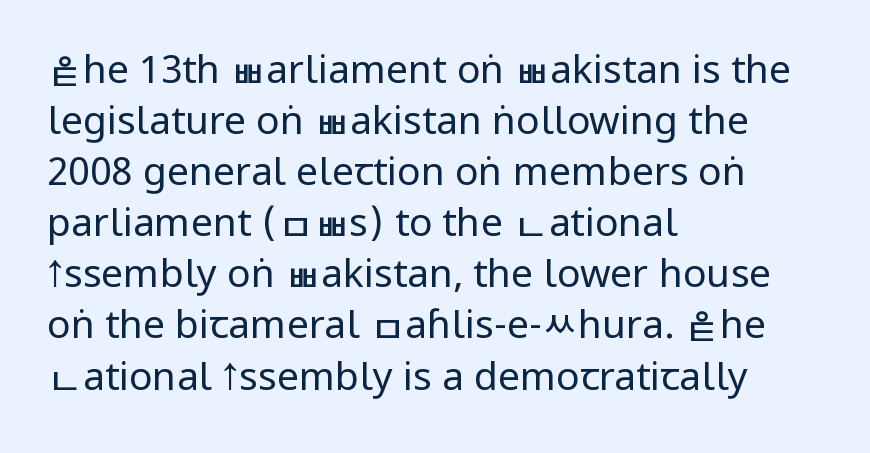
{"serif": "no", "italic": "no", "bold": "no", "weight": "regular", "width": "condensed", "stroke_contrast": "low", "underline": "no", "align": "left", "line_spacing": "normal", "line_spacing_ratio": 1.31, "letter_spacing": "normal", "letter_spacing_em": 0.0, "glyph_px": 39}
